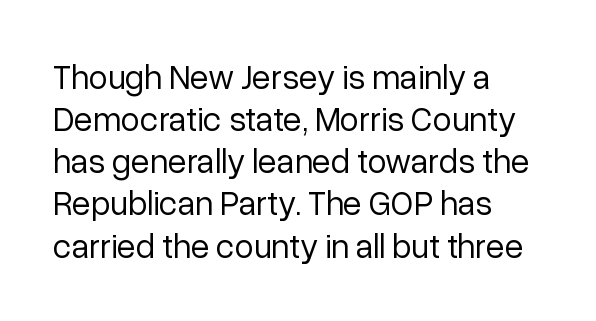
Q: Is the text bold? A: No.
Q: Is the text italic (slanted)? A: No, it is upright.
Q: Is the typeface a serif or a sans-serif typeface? A: Sans-serif.
Q: Is the text underlined? A: No.
Q: How is the paragraph aligned? A: Left-aligned.
Q: Is the spacing between letters normal or unusually wide? A: Normal.
Q: Width (condensed, normal, or wide)? A: Normal.
Q: Stroke contrast? A: Low.
Q: x-height? A: Medium.
Q: Monospaced? A: No.
